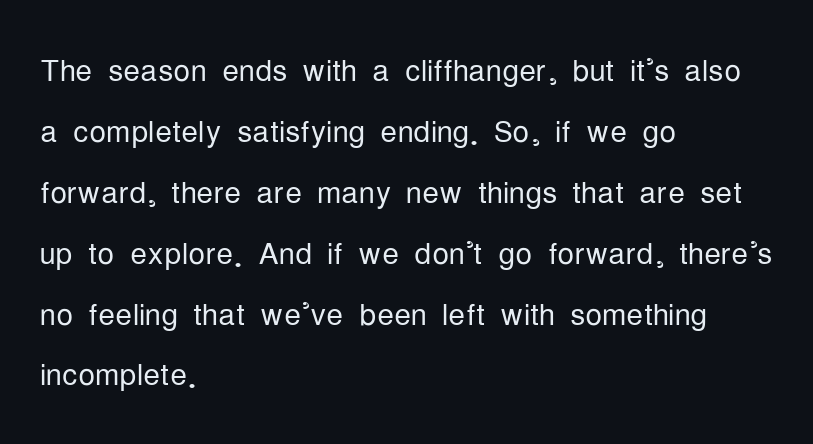
I'd call this a sans setting — the letters go barefoot. Anything drawn beneath the words? Only blank space. Rendered with straight, roman letterforms. This reads as an unemphasized weight, regular at the heaviest. The typesetter chose a ragged-right arrangement here. Think of a printed novel: that variable character pitch is what you see here.
